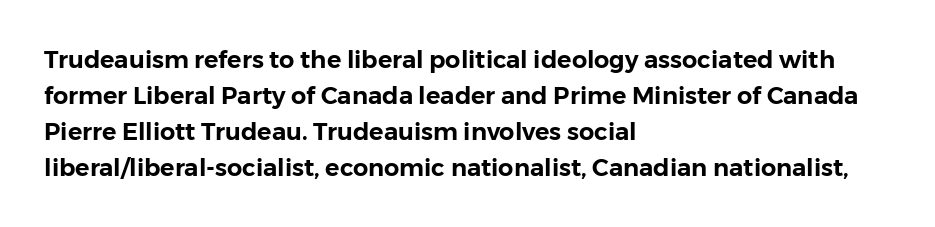
The image shows 24 px text type, upright; set left-aligned, normal line spacing (1.5x), normal letter spacing, not underlined.
